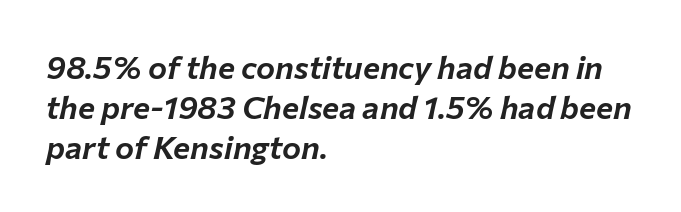
The image shows 32 px text type, italic (leaning right); set left-aligned, normal line spacing (1.25x), normal letter spacing, not underlined; low stroke contrast and a medium x-height.
